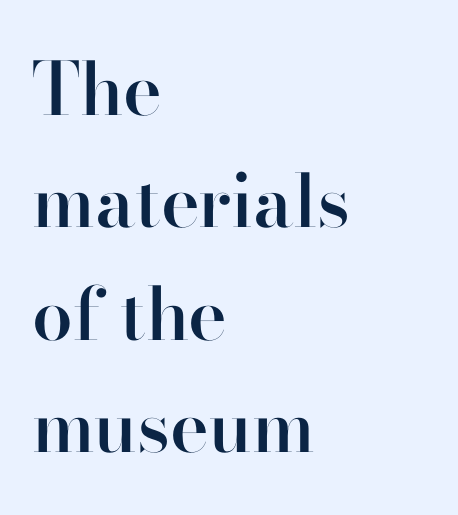
The image shows 73 px semibold serif type, upright; set left-aligned, normal line spacing (1.54x), normal letter spacing, not underlined; high stroke contrast and a small x-height.
